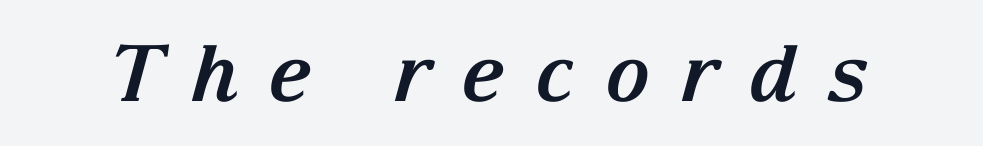
The image shows 78 px bold serif type, italic (leaning right); set unusually wide letter spacing (+0.38 em), not underlined; medium stroke contrast and a medium x-height.
